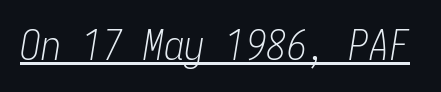
The image shows 41 px light, condensed type, italic (leaning right), monospaced; set normal letter spacing, underlined; low stroke contrast and a medium x-height.
